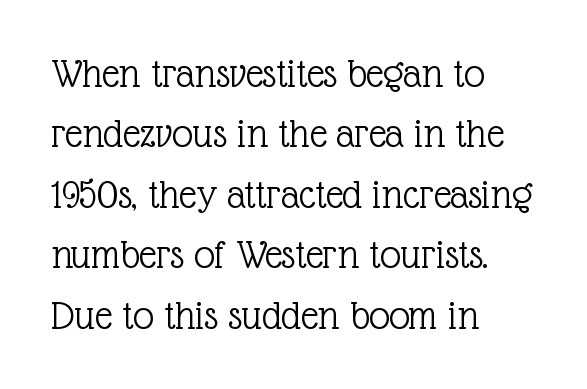
This sample uses a serif face. This sample is left-justified, so line endings fall wherever the words run out. Students, note that the glyphs here touch the page at normal intervals. The weight tops out at a normal text grade. The rendering uses natural spacing where letterforms have individual widths. The line-height multiplier appears to be the usual default.
